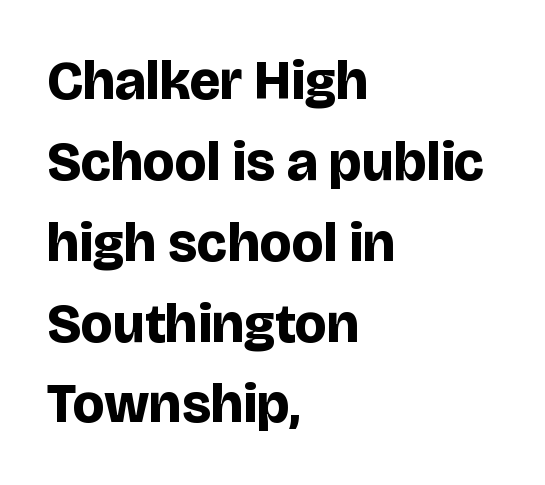
The typesetting leans heavy: a genuine bold. The lines are quadded left. Posture: vertical. Lines of text with bare space underneath. No feet cap the strokes, marking this as sans-serif type. This sample uses plain, unmodified letter spacing.
